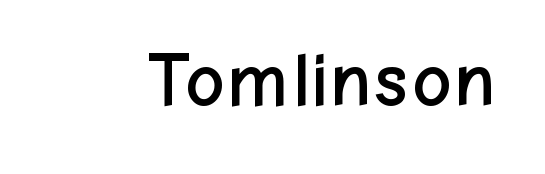
The image shows 77 px sans-serif type, upright; set normal letter spacing, not underlined; low stroke contrast and a medium x-height.
